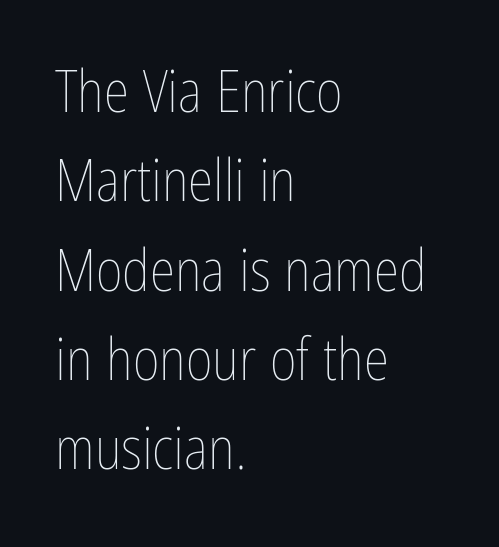
{"italic": "no", "bold": "no", "weight": "thin", "width": "condensed", "stroke_contrast": "low", "x_height": "medium", "monospaced": "no", "underline": "no", "align": "left", "line_spacing": "normal", "line_spacing_ratio": 1.54, "letter_spacing": "normal", "letter_spacing_em": 0.0, "glyph_px": 58}
